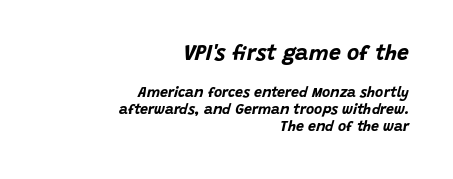
This is oblique type, the kind used for emphasis or titles. Nobody drew a line under any word here. Tracking here is standard; glyphs follow each other at the usual distance. What weight is shown? A full bold with thick strokes. The composition opens big and finishes small. Horizontally, the lines are justified to the trailing edge only.
